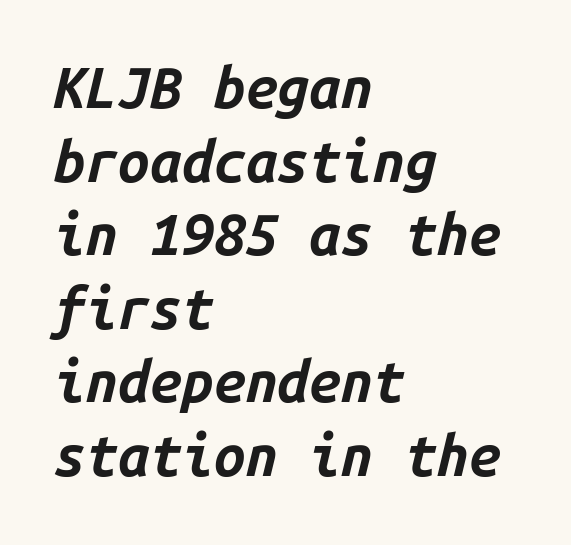
The image shows 57 px bold type, italic (leaning right), monospaced; set left-aligned, normal line spacing (1.29x), normal letter spacing, not underlined; low stroke contrast and a medium x-height.
